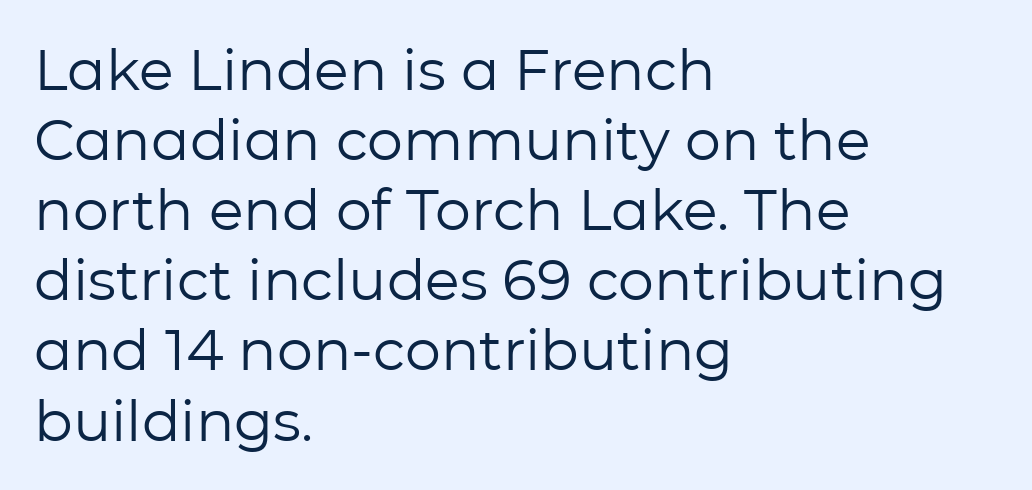
{"serif": "no", "italic": "no", "bold": "no", "weight": "regular", "width": "normal", "stroke_contrast": "low", "x_height": "medium", "monospaced": "no", "underline": "no", "align": "left", "line_spacing_ratio": 1.23, "letter_spacing": "normal", "letter_spacing_em": 0.0, "glyph_px": 57}
